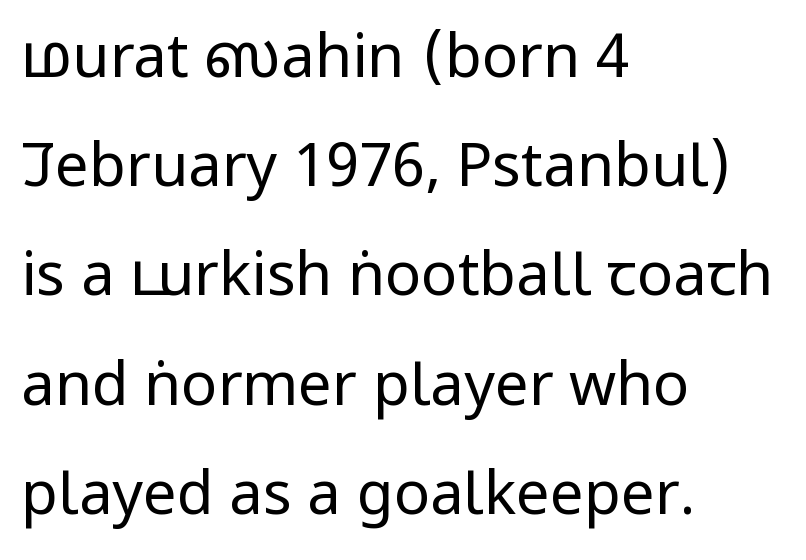
The image shows 60 px regular-weight, condensed sans-serif type, upright; set left-aligned, line spacing 1.82x, normal letter spacing, not underlined; low stroke contrast and a large x-height.
